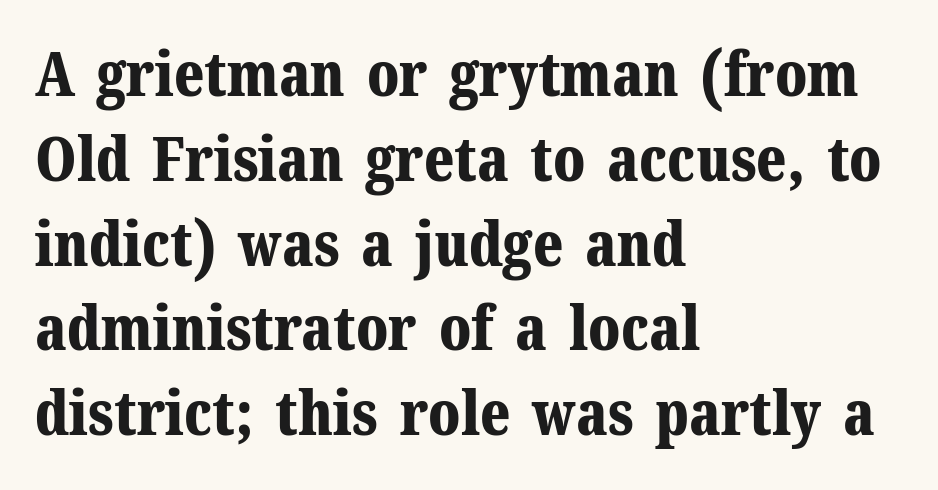
{"serif": "yes", "italic": "no", "bold": "yes", "weight": "bold", "width": "normal", "stroke_contrast": "medium", "x_height": "medium", "monospaced": "no", "underline": "no", "align": "left", "line_spacing": "normal", "line_spacing_ratio": 1.39, "letter_spacing": "normal", "letter_spacing_em": 0.0, "glyph_px": 61}
